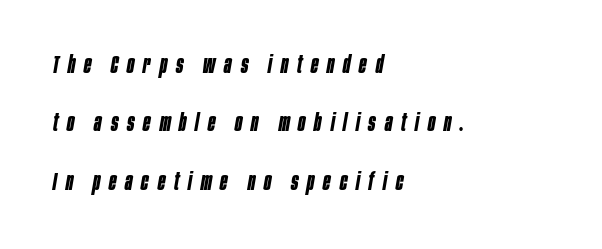
Words appear elongated and porous because spacing is wide. A clean baseline with only descenders dipping below it. The text carries the slant typical of an italic or oblique font. In terms of weight, the rendering is a true, heavy bold. The passage shown stacks its lines with a broad gap.
